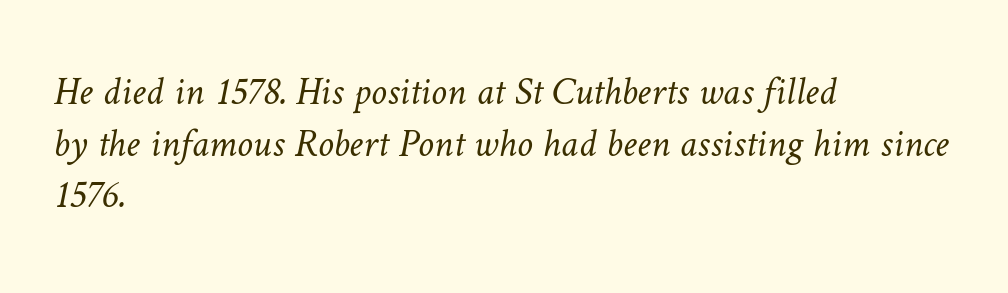
The image shows 40 px light type; set left-aligned, normal line spacing (1.29x), normal letter spacing, not underlined; low stroke contrast and a medium x-height.
